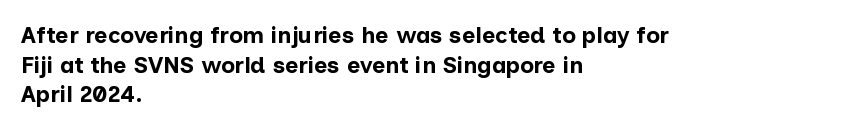
The image shows 23 px bold type, upright; set left-aligned, normal line spacing (1.29x), normal letter spacing, not underlined.
